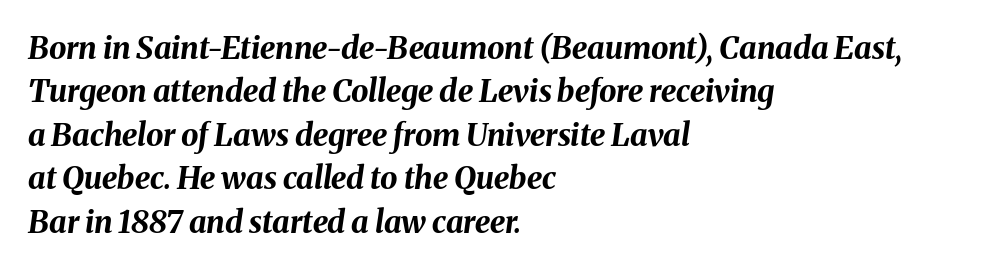
The image shows 31 px bold type, italic (leaning right); set left-aligned, normal line spacing (1.4x), normal letter spacing, not underlined; medium stroke contrast and a medium x-height.
